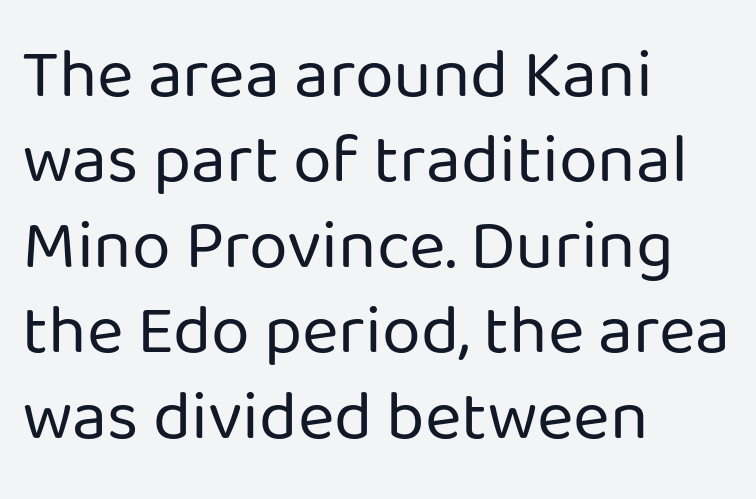
You could not count columns in this text — the font is proportionally spaced. What stands out about the letter spacing? Nothing — it is the standard amount. A classic flush-left, rag-right setting is used for this passage. Designer's note — italics off, roman on. Unmarked baselines from the first word to the last.
